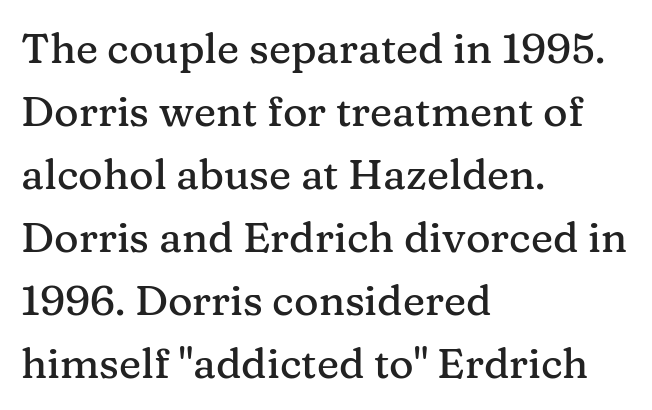
The ragged edge is on the right, which tells us the setting is flush left. Think of a printed novel: that variable character pitch is what you see here. The space directly below the letters is spotless. To sum up the face: it has serifs. If you drew a line through each stem, it would be perfectly vertical.
